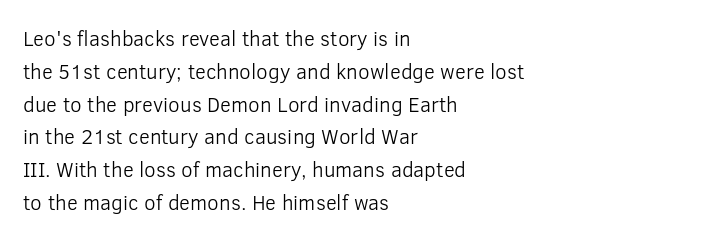
{"italic": "no", "bold": "no", "underline": "no", "align": "left", "line_spacing": "normal", "line_spacing_ratio": 1.56, "letter_spacing": "normal", "letter_spacing_em": 0.0, "glyph_px": 21}
